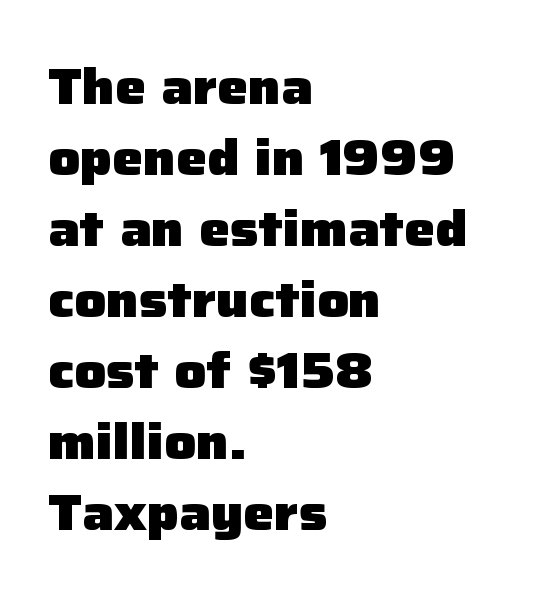
The image shows 49 px heavy sans-serif type, upright; set left-aligned, normal line spacing (1.45x), normal letter spacing, not underlined; low stroke contrast and a medium x-height.
